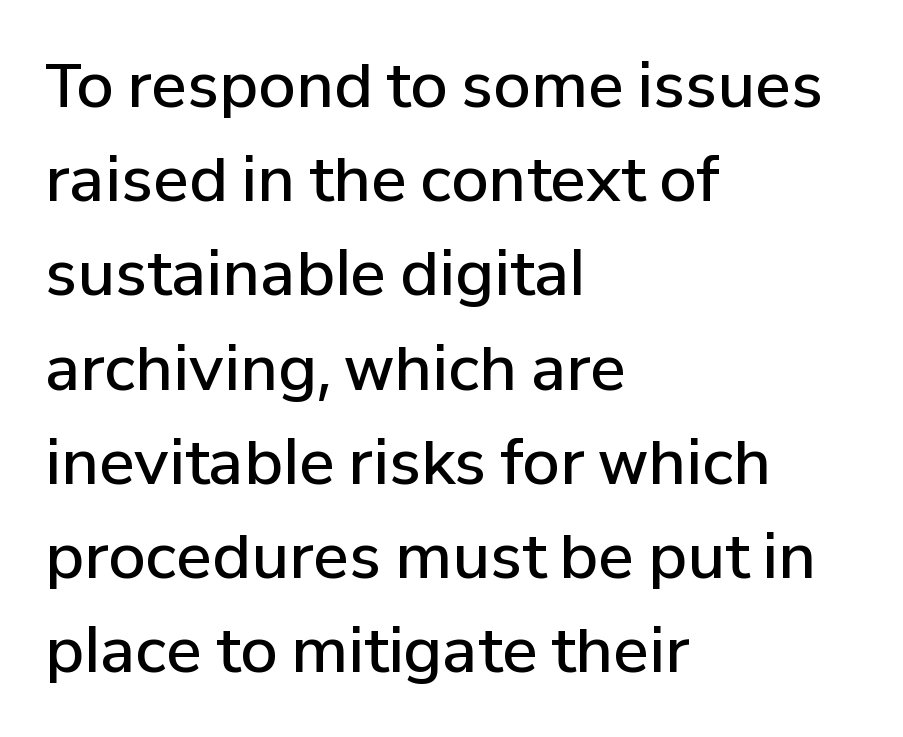
The image shows 60 px semibold sans-serif type, upright; set left-aligned, normal line spacing (1.57x), normal letter spacing, not underlined; low stroke contrast and a medium x-height.
